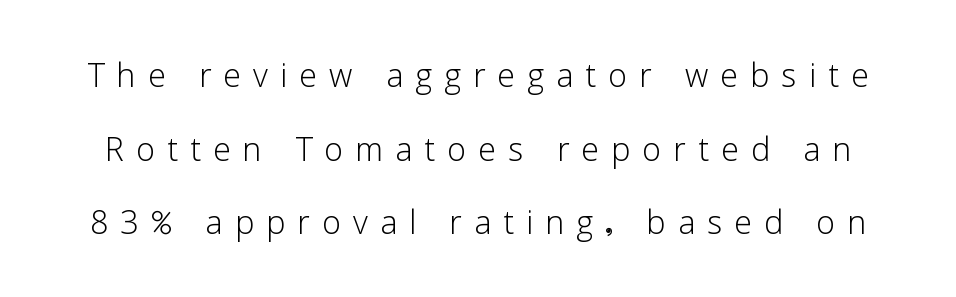
Someone cranked the tracking dial way up on this one. These glyphs show unthickened strokes, regular width or finer. This rendering employs a face without finishing strokes, i.e., a sans-serif. The passage shown is typed in a proportional face where columns would drift. The area under the type is left untouched. Tall strokes in this sample are plumb rather than angled.
